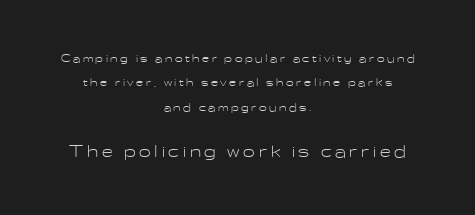
Q: Is the text bold? A: No.
Q: Is the text italic (slanted)? A: No, it is upright.
Q: Is the text underlined? A: No.
Q: How is the paragraph aligned? A: Centered.
Q: Which block of text is set in a larger size, the first (top) or the second (bottom)? A: The second (bottom) one.
